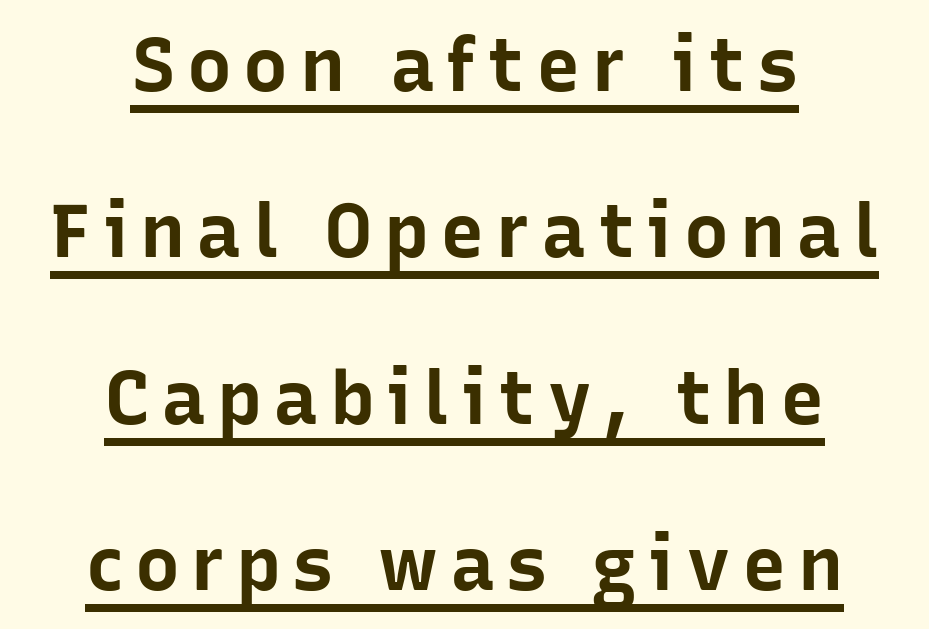
{"serif": "no", "italic": "no", "bold": "yes", "weight": "bold", "width": "normal", "stroke_contrast": "low", "x_height": "medium", "monospaced": "no", "underline": "yes", "align": "center", "line_spacing": "loose", "line_spacing_ratio": 2.22, "glyph_px": 75}
